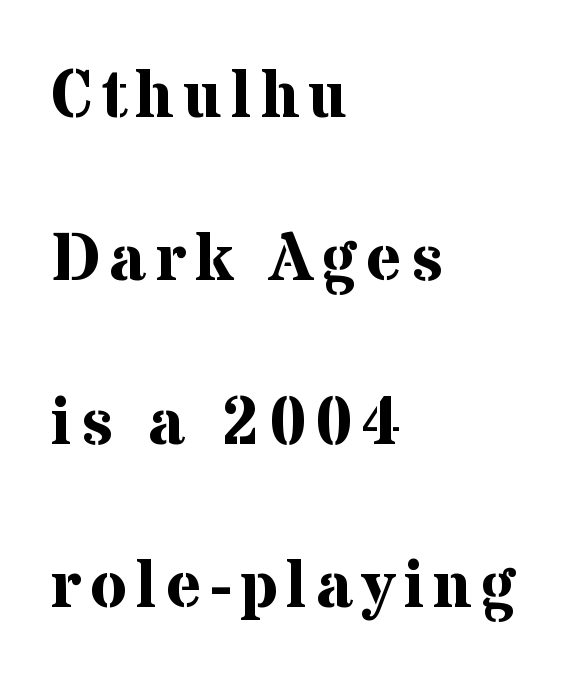
Q: Is the text bold? A: Yes.
Q: Is the text italic (slanted)? A: No, it is upright.
Q: Is the typeface a serif or a sans-serif typeface? A: Serif.
Q: Is the text underlined? A: No.
Q: How is the paragraph aligned? A: Left-aligned.
Q: Is the spacing between lines tight, normal or loose? A: Loose.
Q: Width (condensed, normal, or wide)? A: Normal.
Q: Stroke contrast? A: Medium.
Q: x-height? A: Medium.
Q: Monospaced? A: No.
